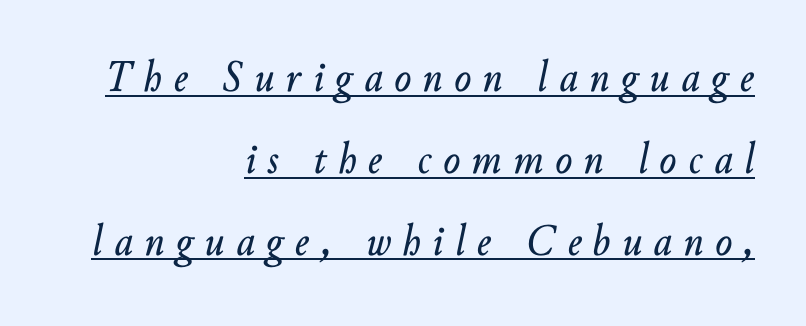
The image shows 45 px text type, italic (leaning right); set right-aligned, line spacing 1.82x, unusually wide letter spacing (+0.26 em), underlined; low stroke contrast and a small x-height.
